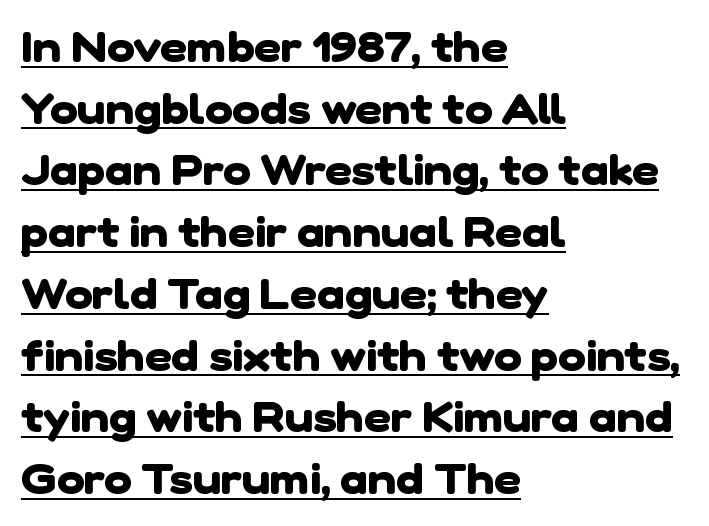
Q: Is the text bold? A: Yes.
Q: Is the typeface a serif or a sans-serif typeface? A: Sans-serif.
Q: Is the text underlined? A: Yes.
Q: How is the paragraph aligned? A: Left-aligned.
Q: Is the spacing between letters normal or unusually wide? A: Normal.
Q: Is the spacing between lines tight, normal or loose? A: Normal.
Q: Width (condensed, normal, or wide)? A: Normal.
Q: Stroke contrast? A: Low.
Q: x-height? A: Medium.
Q: Monospaced? A: No.
